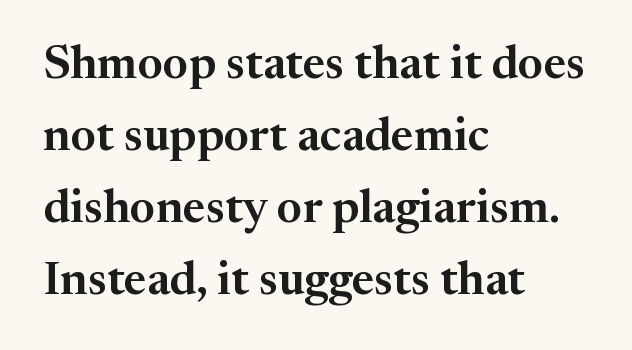
Vertical spacing — default. Varying glyph widths throughout — classic text-font behaviour. Horizontal alignment here is leftward, the default for most running prose. This sample uses a serif face. The rendering keeps characters at their native spacing.
